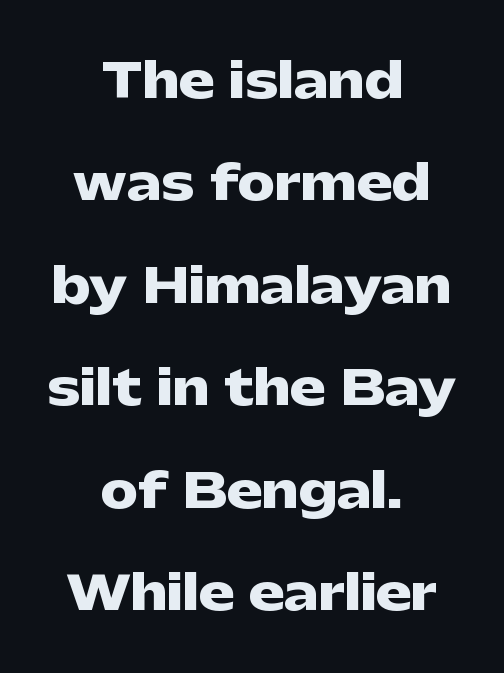
Q: Is the text bold? A: Yes.
Q: Is the text italic (slanted)? A: No, it is upright.
Q: Is the typeface a serif or a sans-serif typeface? A: Sans-serif.
Q: Is the text underlined? A: No.
Q: How is the paragraph aligned? A: Centered.
Q: Is the spacing between letters normal or unusually wide? A: Normal.
Q: Is the spacing between lines tight, normal or loose? A: Loose.
Q: Width (condensed, normal, or wide)? A: Wide.
Q: Stroke contrast? A: Low.
Q: x-height? A: Medium.
Q: Monospaced? A: No.
